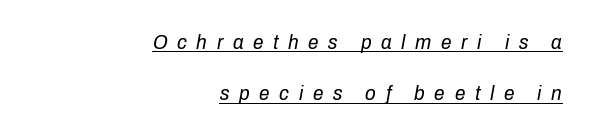
The image shows 21 px text type, italic (leaning right); set right-aligned, loose line spacing (2.44x), unusually wide letter spacing (+0.46 em), underlined.
